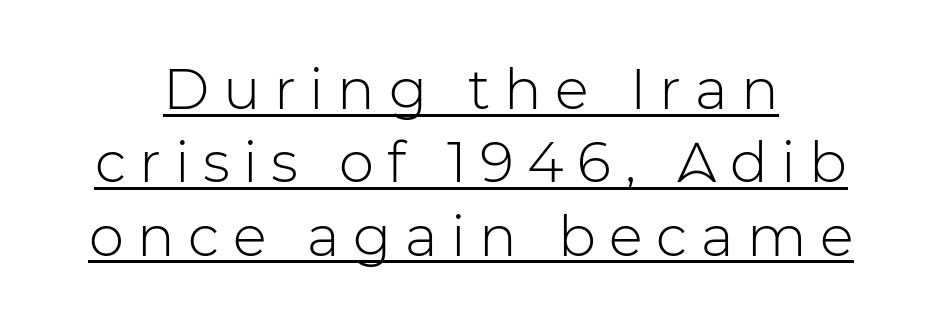
Q: Is the text bold? A: No.
Q: Is the text italic (slanted)? A: No, it is upright.
Q: Is the typeface a serif or a sans-serif typeface? A: Sans-serif.
Q: Is the text underlined? A: Yes.
Q: How is the paragraph aligned? A: Centered.
Q: Is the spacing between letters normal or unusually wide? A: Unusually wide.
Q: Is the spacing between lines tight, normal or loose? A: Normal.
Q: Width (condensed, normal, or wide)? A: Normal.
Q: Stroke contrast? A: Low.
Q: x-height? A: Medium.
Q: Monospaced? A: No.
